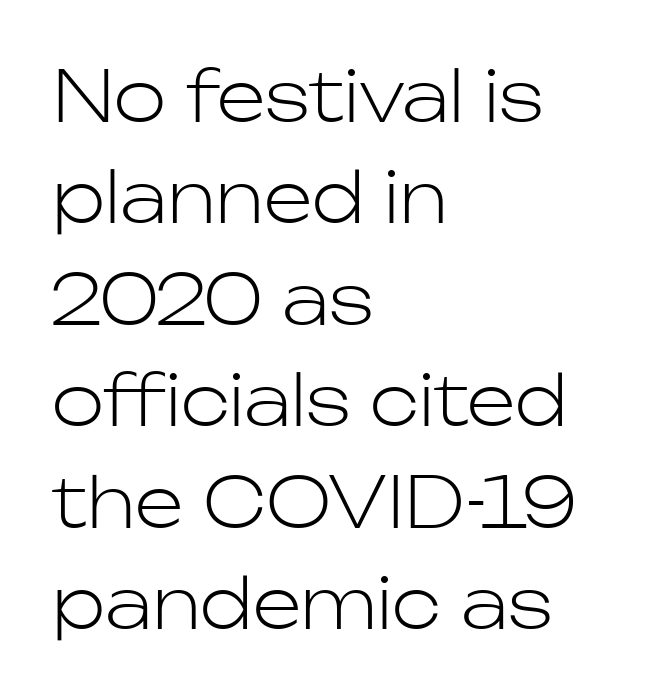
Q: Is the text bold? A: No.
Q: Is the text italic (slanted)? A: No, it is upright.
Q: Is the typeface a serif or a sans-serif typeface? A: Sans-serif.
Q: Is the text underlined? A: No.
Q: How is the paragraph aligned? A: Left-aligned.
Q: Is the spacing between letters normal or unusually wide? A: Normal.
Q: Is the spacing between lines tight, normal or loose? A: Normal.
Q: Width (condensed, normal, or wide)? A: Normal.
Q: Stroke contrast? A: Low.
Q: x-height? A: Medium.
Q: Monospaced? A: No.
